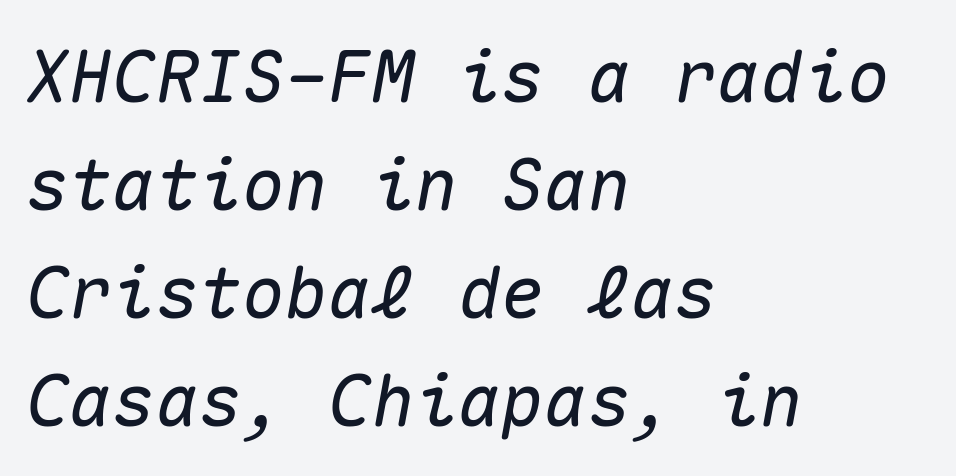
{"italic": "yes", "lean": "right", "slant_degrees": 10, "width": "normal", "stroke_contrast": "medium", "x_height": "medium", "monospaced": "yes", "underline": "no", "align": "left", "line_spacing": "normal", "line_spacing_ratio": 1.5, "letter_spacing": "normal", "letter_spacing_em": 0.0, "glyph_px": 72}
